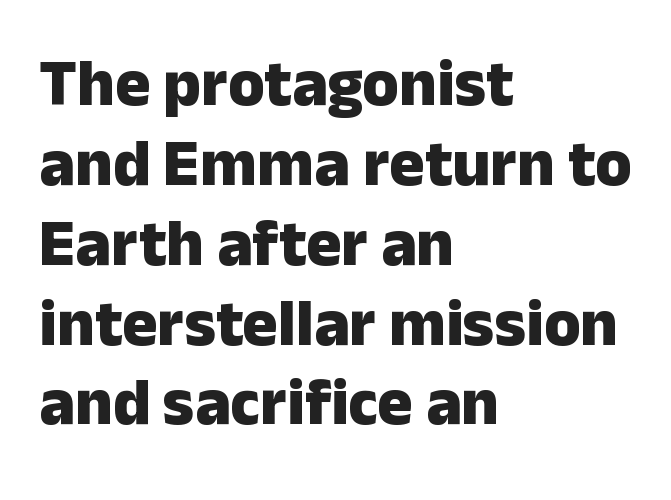
The designer went with a sans here, leaving each stem footless. I'd describe the lettering as bold — thick and assertive. Visually the block forms a straight wall on the left and a jagged coastline on the right. The face used here is proportionally spaced, like ordinary book or web type. Tall strokes in this sample are plumb rather than angled. Clear beneath every line of the passage.
